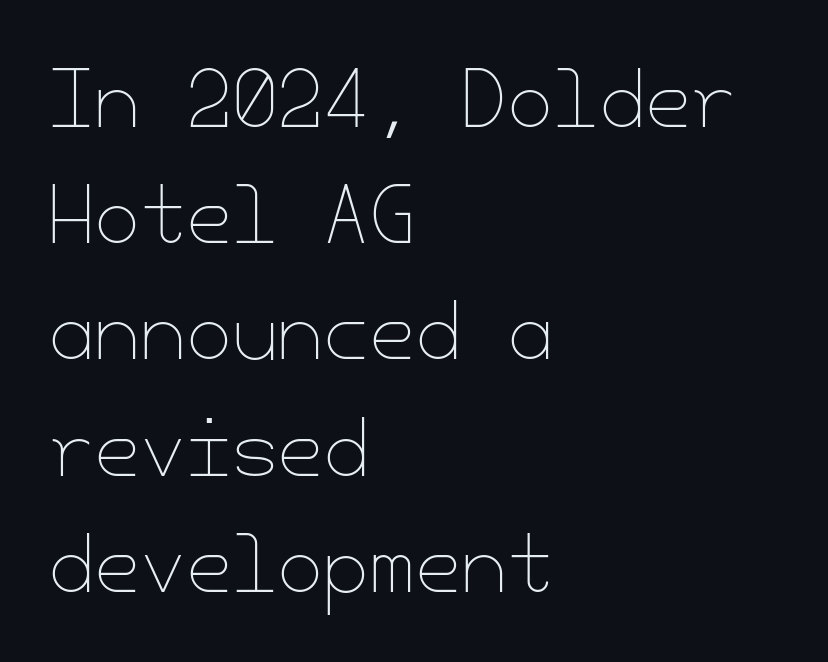
{"italic": "no", "bold": "no", "weight": "thin", "width": "normal", "stroke_contrast": "low", "x_height": "small", "underline": "no", "align": "left", "line_spacing": "normal", "line_spacing_ratio": 1.57, "letter_spacing": "normal", "letter_spacing_em": 0.0, "glyph_px": 74}
